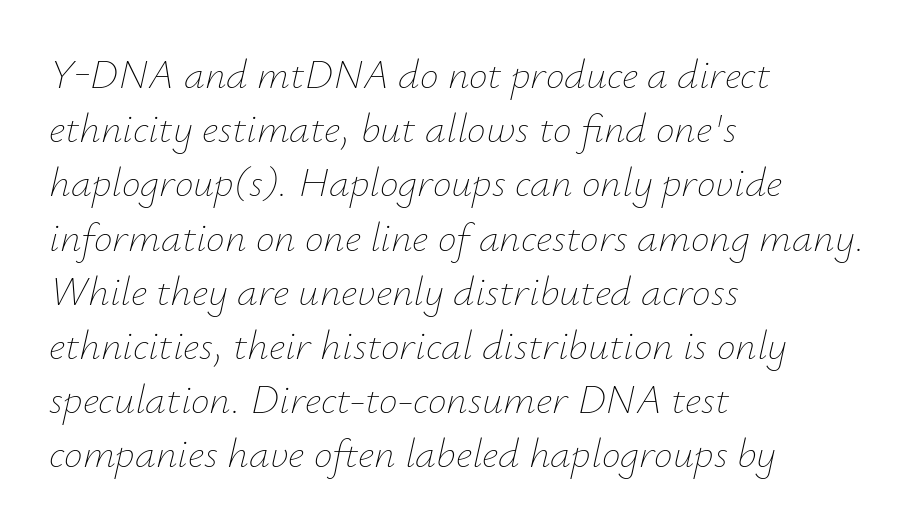
Does the copy run flush right? No — it runs flush left. The words here are not underlined. Proportional: the letters do not fall into vertical columns. The letters sit at their default tracking, neither squeezed nor spread.
